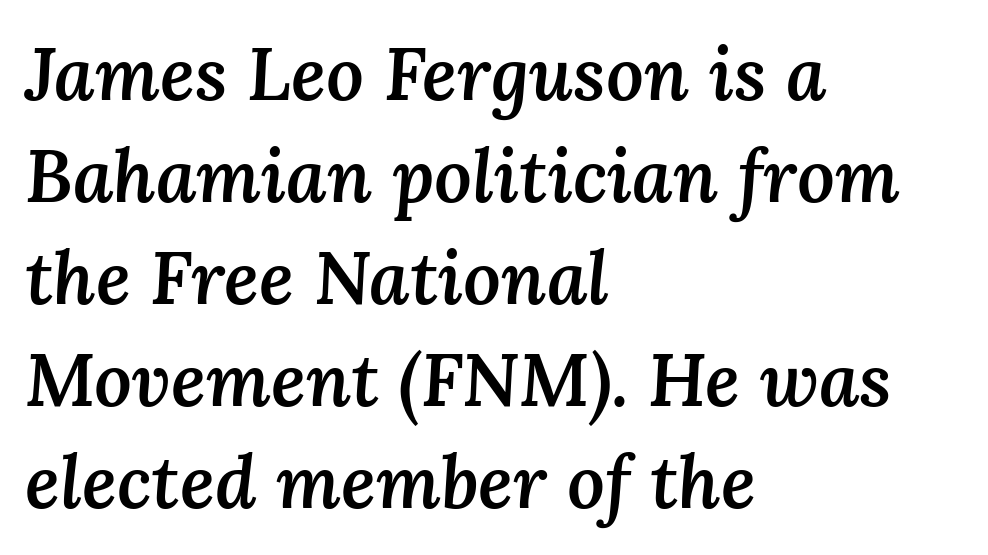
Every letter is mildly thick-stroked: semibold rather than bold. The ragged edge is on the right, which tells us the setting is flush left. Slanted lettering throughout. Each letter keeps its own natural width here, so spacing adapts to shape. Evenly set lines give the paragraph a standard silhouette. Words appear dense and cohesive because spacing is normal.
